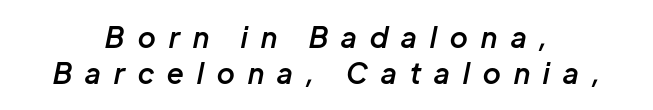
{"italic": "yes", "lean": "right", "slant_degrees": 12, "bold": "semi", "weight": "semibold", "width": "normal", "stroke_contrast": "low", "x_height": "medium", "monospaced": "no", "underline": "no", "align": "center", "line_spacing": "normal", "line_spacing_ratio": 1.29, "letter_spacing": "wide", "letter_spacing_em": 0.48, "glyph_px": 28}
